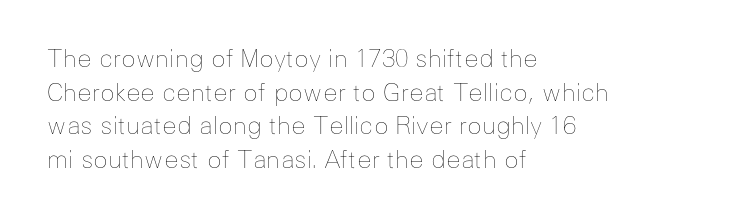
Does the copy run flush right? No — it runs flush left. Does extra space separate the letters? No, they use regular spacing. The letters look calm and open, with moderate or lighter stems. Beneath every word, the page is bare. Normally led — the rows are evenly, conventionally spaced.
